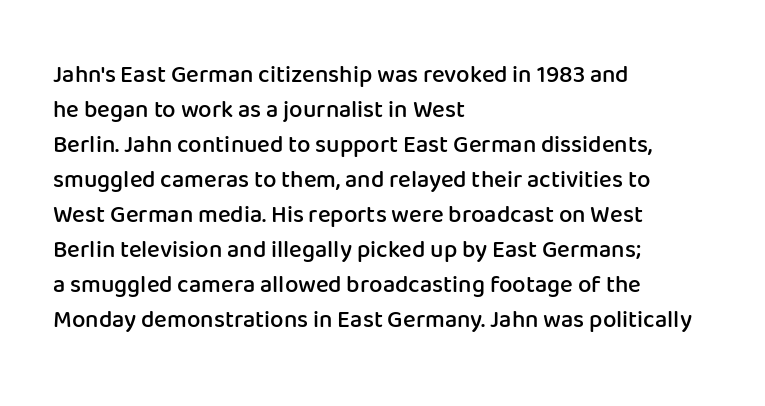
The image shows 24 px text type, upright; set left-aligned, normal line spacing (1.46x), normal letter spacing, not underlined.
